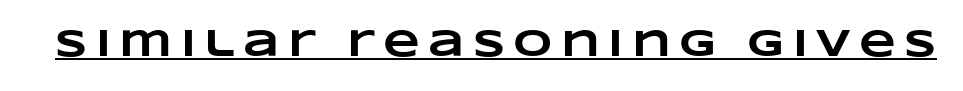
Characters follow at a spacing far wider than the type designer built in. You could not count columns in this text — the font is proportionally spaced. Every letter is thick-stroked: bold, no question. A baseline rule has been typeset under these characters.
